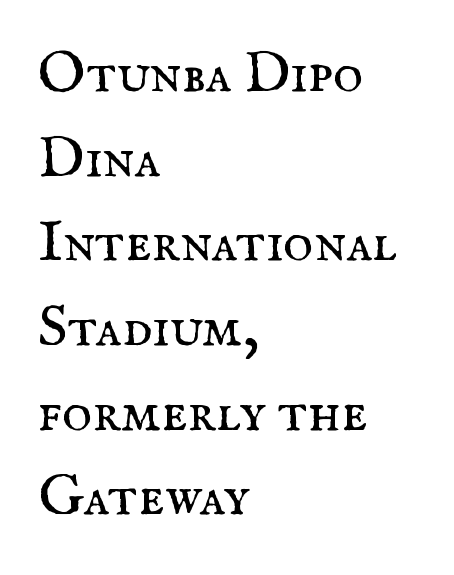
Q: Is the text bold? A: No.
Q: Is the text italic (slanted)? A: No, it is upright.
Q: Is the typeface a serif or a sans-serif typeface? A: Serif.
Q: Is the text underlined? A: No.
Q: How is the paragraph aligned? A: Left-aligned.
Q: Is the spacing between letters normal or unusually wide? A: Normal.
Q: Is the spacing between lines tight, normal or loose? A: Normal.
Q: Width (condensed, normal, or wide)? A: Normal.
Q: Stroke contrast? A: Medium.
Q: x-height? A: Small.
Q: Monospaced? A: No.
